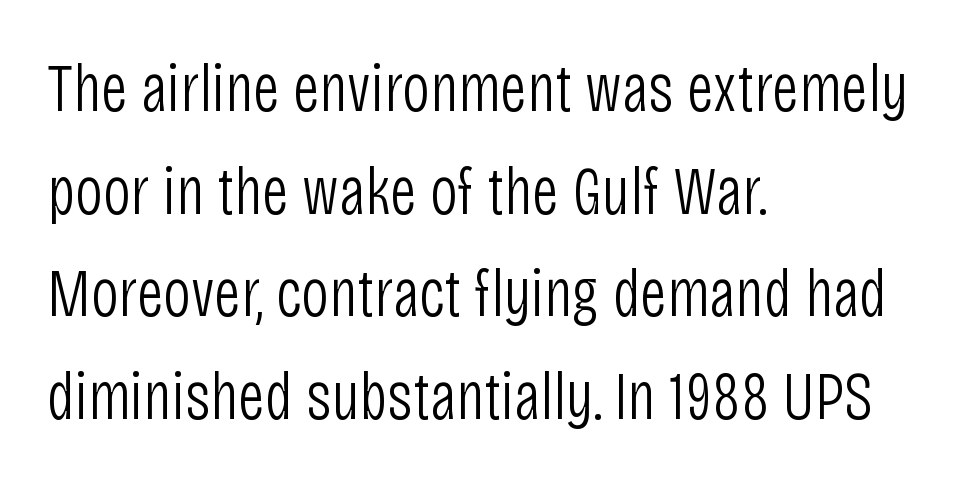
In terms of letterform style, serifs are entirely absent. Leading: standard. Here the designer chose a conventional face with non-uniform glyph widths. Letter spacing: default. Visually the block forms a straight wall on the left and a jagged coastline on the right. The zone under the glyphs is completely vacant.
